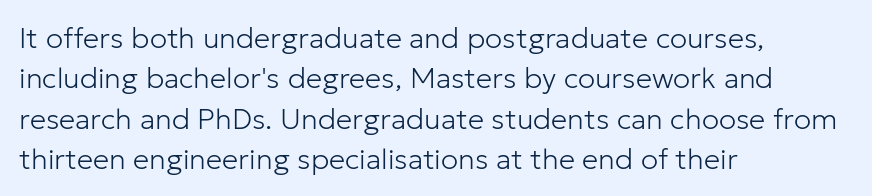
The image shows 29 px light sans-serif type, upright; set left-aligned, normal line spacing (1.39x), normal letter spacing, not underlined; low stroke contrast and a medium x-height.
